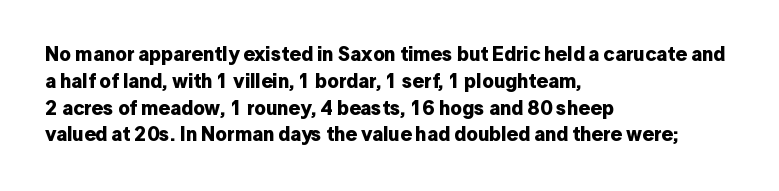
{"italic": "no", "bold": "yes", "underline": "no", "align": "left", "line_spacing": "normal", "line_spacing_ratio": 1.34, "letter_spacing": "normal", "letter_spacing_em": 0.0, "glyph_px": 20}
